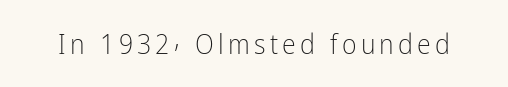
This is the regular roman posture of the typeface. Type without underlining. Caption: face not bold, strokes unweighted. Spacing verdict: proportional, widths tailored to each character. The glyphs in this specimen are sans serif.
